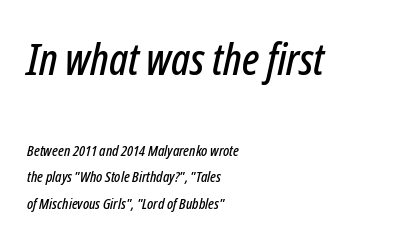
Q: Is the text italic (slanted)? A: Yes, it leans right by about 12 degrees.
Q: Is the text underlined? A: No.
Q: How is the paragraph aligned? A: Left-aligned.
Q: Is the spacing between letters normal or unusually wide? A: Normal.
Q: Which block of text is set in a larger size, the first (top) or the second (bottom)? A: The first (top) one.
Q: Width (condensed, normal, or wide)? A: Condensed.
Q: Stroke contrast? A: Low.
Q: x-height? A: Medium.
Q: Monospaced? A: No.
